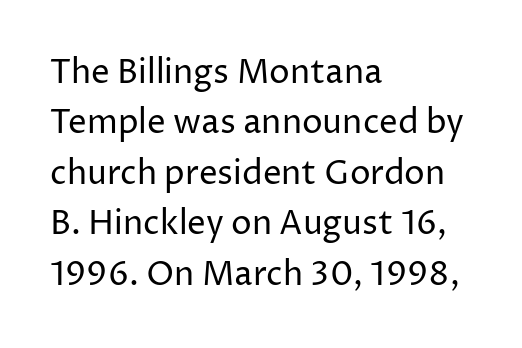
Q: Is the text bold? A: No.
Q: Is the text italic (slanted)? A: No, it is upright.
Q: Is the typeface a serif or a sans-serif typeface? A: Sans-serif.
Q: Is the text underlined? A: No.
Q: How is the paragraph aligned? A: Left-aligned.
Q: Is the spacing between letters normal or unusually wide? A: Normal.
Q: Is the spacing between lines tight, normal or loose? A: Normal.
Q: Width (condensed, normal, or wide)? A: Normal.
Q: Stroke contrast? A: Low.
Q: x-height? A: Medium.
Q: Monospaced? A: No.
